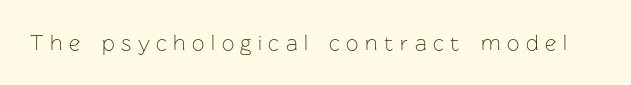
Loose tracking; the words dissolve into strings of separated letters. The font sits on the lighter half of the weight spectrum, regular included. The string is rendered with underlining switched off. Posture: vertical.
